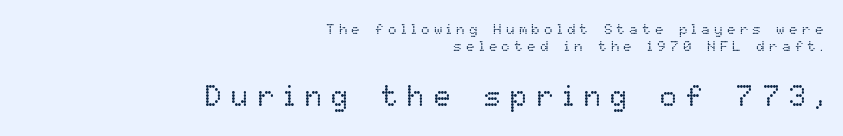
The image shows 29 px regular-weight type, upright; set right-aligned, line spacing 1.22x, unusually wide letter spacing (+0.31 em), not underlined; the second (bottom) block is 2.07x larger; low stroke contrast and a medium x-height.
